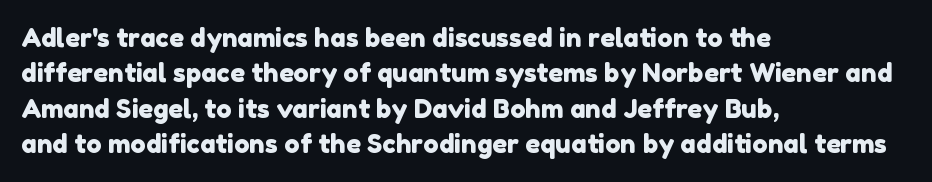
A clean baseline with only descenders dipping below it. These lines are set flush left with a ragged right edge. The rendering uses a moderate line-height, typical for paragraphs. The line texture is even and compact thanks to regular tracking.
